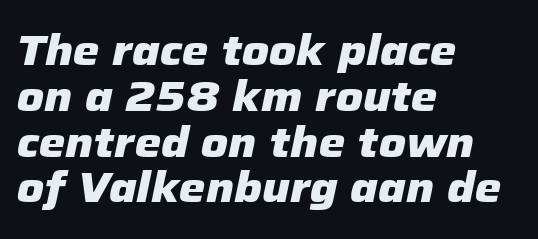
Q: Is the text bold? A: Yes.
Q: Is the text italic (slanted)? A: Yes, it leans right by about 12 degrees.
Q: Is the text underlined? A: No.
Q: How is the paragraph aligned? A: Left-aligned.
Q: Is the spacing between letters normal or unusually wide? A: Normal.
Q: Is the spacing between lines tight, normal or loose? A: Tight.
Q: Width (condensed, normal, or wide)? A: Normal.
Q: Stroke contrast? A: Low.
Q: x-height? A: Medium.
Q: Monospaced? A: No.
